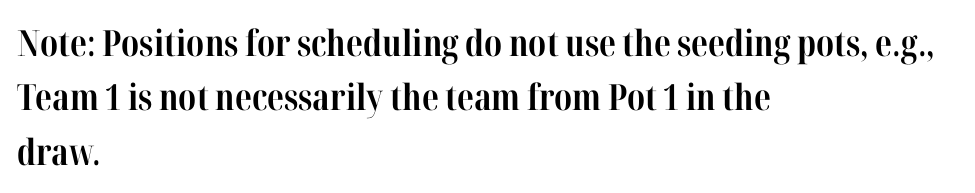
The image shows 36 px bold, condensed serif type, upright; set left-aligned, normal line spacing (1.51x), normal letter spacing, not underlined; high stroke contrast and a medium x-height.
